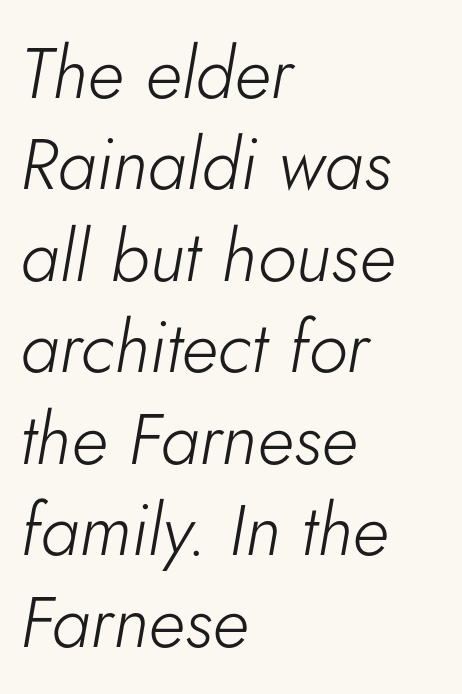
Q: Is the text bold? A: No.
Q: Is the text italic (slanted)? A: Yes, it leans right by about 5 degrees.
Q: Is the text underlined? A: No.
Q: How is the paragraph aligned? A: Left-aligned.
Q: Is the spacing between letters normal or unusually wide? A: Normal.
Q: Is the spacing between lines tight, normal or loose? A: Normal.
Q: Width (condensed, normal, or wide)? A: Normal.
Q: Stroke contrast? A: Low.
Q: x-height? A: Small.
Q: Monospaced? A: No.
